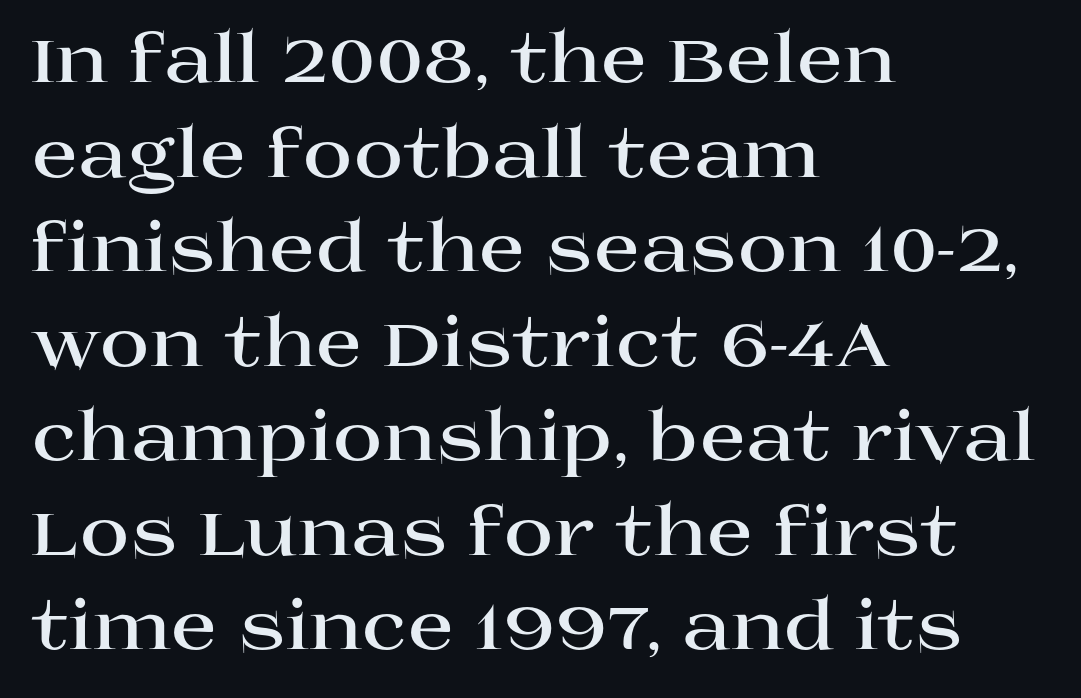
Evenly set lines give the paragraph a standard silhouette. The rendering uses a bold face; every stroke is thick and dark. Note the varied advance widths — an 'i' is clearly narrower than an 'm'. The setting favours the left margin, as ordinary paragraphs usually do.
